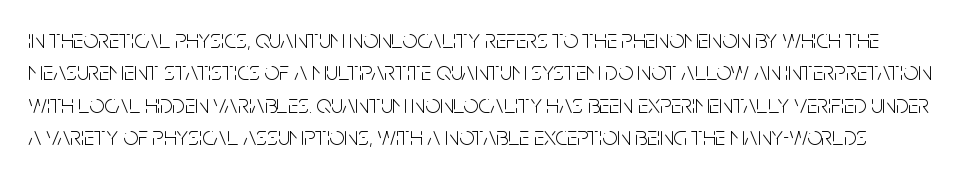
{"italic": "no", "bold": "no", "underline": "no", "line_spacing": "normal", "line_spacing_ratio": 1.25, "letter_spacing": "normal", "letter_spacing_em": 0.0, "glyph_px": 26}
